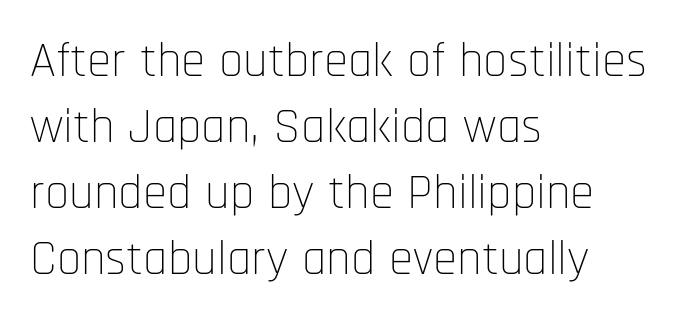
A student would call this left alignment; a typographer would say flush left, rag right. There is no visible air inserted between adjacent glyphs. Letters rest on an invisible, unmarked baseline. The glyphs in this specimen are sans serif. Proportional: the letters do not fall into vertical columns.
